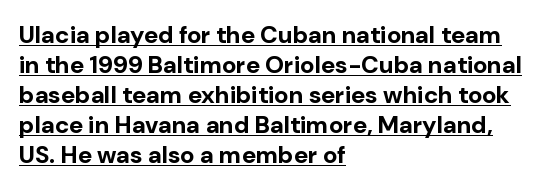
Tracking value appears to be zero — textbook default spacing. As a designer I'd log this as weight 700, bold. Has an underline been added? It has. This block has exactly the height ordinary leading produces. You can tell it's not italic because the verticals are truly vertical.
